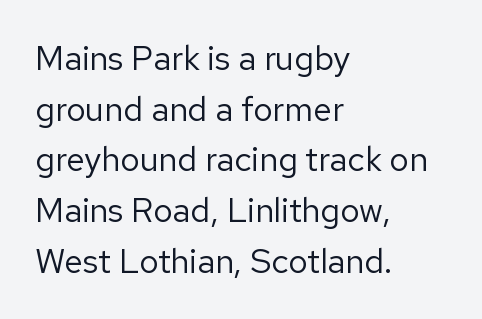
Q: Is the text bold? A: No.
Q: Is the text italic (slanted)? A: No, it is upright.
Q: Is the typeface a serif or a sans-serif typeface? A: Sans-serif.
Q: Is the text underlined? A: No.
Q: How is the paragraph aligned? A: Left-aligned.
Q: Is the spacing between letters normal or unusually wide? A: Normal.
Q: Is the spacing between lines tight, normal or loose? A: Normal.
Q: Width (condensed, normal, or wide)? A: Normal.
Q: Stroke contrast? A: Low.
Q: x-height? A: Medium.
Q: Monospaced? A: No.
